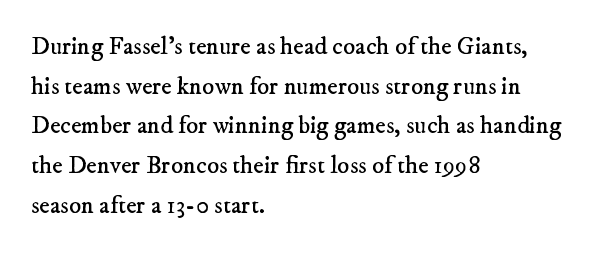
The image shows 25 px text type; set left-aligned, normal line spacing (1.59x), normal letter spacing, not underlined.
